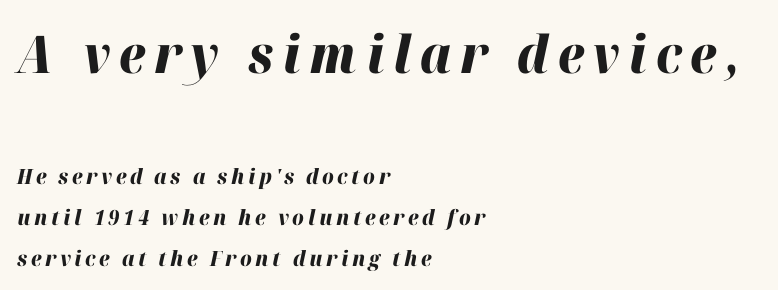
{"italic": "yes", "lean": "right", "slant_degrees": 12, "bold": "yes", "weight": "heavy", "width": "normal", "stroke_contrast": "high", "x_height": "medium", "monospaced": "no", "underline": "no", "align": "left", "line_spacing": "loose", "line_spacing_ratio": 1.96, "larger_block": "first", "size_ratio": 2.48, "glyph_px": 52}
